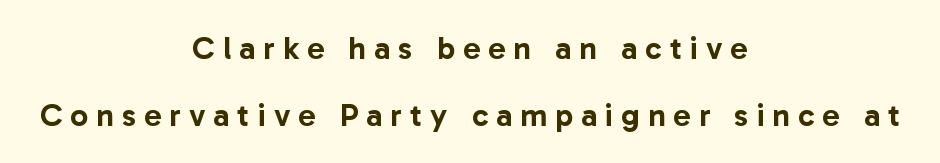
Q: Is the text italic (slanted)? A: No, it is upright.
Q: Is the typeface a serif or a sans-serif typeface? A: Sans-serif.
Q: Is the text underlined? A: No.
Q: How is the paragraph aligned? A: Centered.
Q: Is the spacing between letters normal or unusually wide? A: Unusually wide.
Q: Is the spacing between lines tight, normal or loose? A: Loose.
Q: Width (condensed, normal, or wide)? A: Normal.
Q: Stroke contrast? A: Low.
Q: x-height? A: Medium.
Q: Monospaced? A: No.
